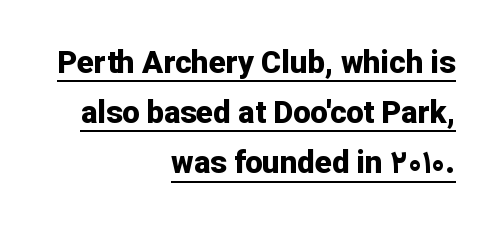
Summary of weight: heavy, a full bold. Examine the stroke ends and you'll find no serifs. What decoration does the sample have? An underline. What stands out about the letter spacing? Nothing — it is the standard amount. Every character sits straight up, as roman type does.
